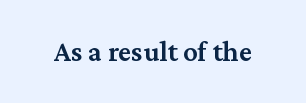
The image shows 29 px semibold serif type, upright; set normal letter spacing, not underlined; medium stroke contrast and a medium x-height.
